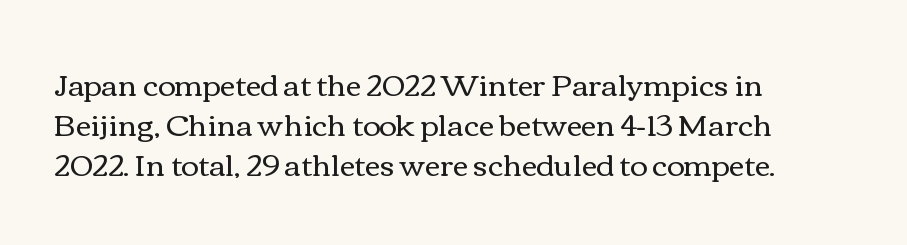
{"italic": "no", "bold": "no", "weight": "regular", "width": "wide", "x_height": "medium", "monospaced": "no", "underline": "no", "align": "left", "line_spacing": "normal", "line_spacing_ratio": 1.33, "letter_spacing": "normal", "letter_spacing_em": 0.0, "glyph_px": 30}
